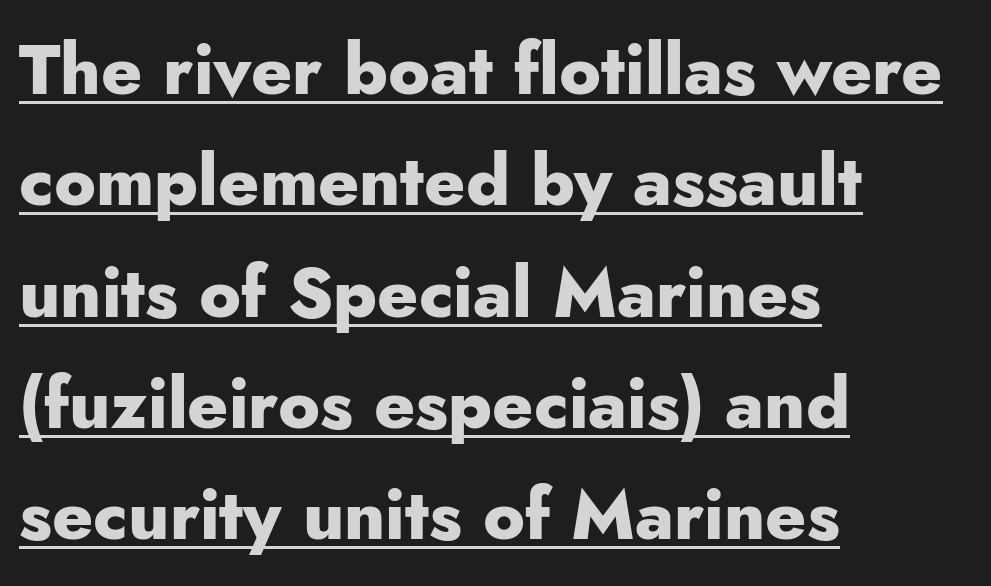
The image shows 70 px heavy sans-serif type, upright; set left-aligned, normal line spacing (1.59x), normal letter spacing, underlined; low stroke contrast and a small x-height.
